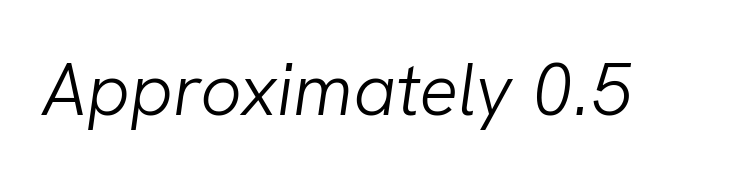
{"italic": "yes", "lean": "right", "slant_degrees": 8, "bold": "no", "weight": "light", "width": "normal", "stroke_contrast": "low", "x_height": "medium", "monospaced": "no", "underline": "no", "letter_spacing": "normal", "letter_spacing_em": 0.0, "glyph_px": 73}
